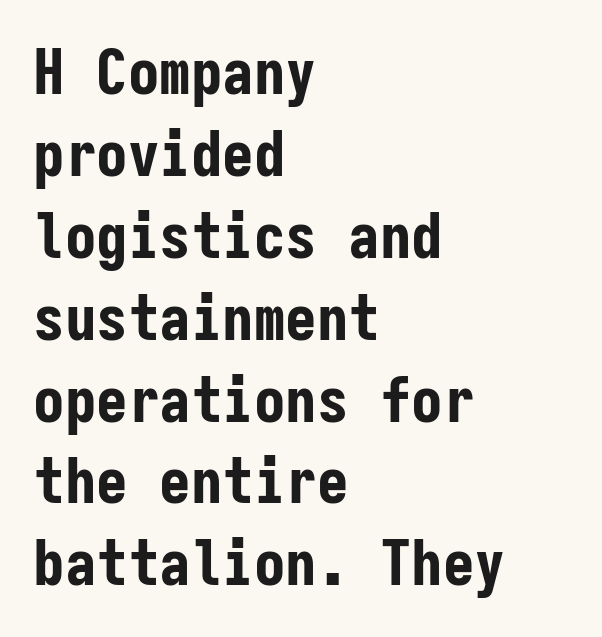
Is this a fixed-width face? Yes — each glyph sits in an identical cell. The letters carry no serifs — their stems end cleanly without finishing strokes. The letters sit at their default tracking, neither squeezed nor spread. The designer left line spacing at the default. Plenty of ink on the page — the face is bold. The passage is arranged the way most books set body copy — flush left.
